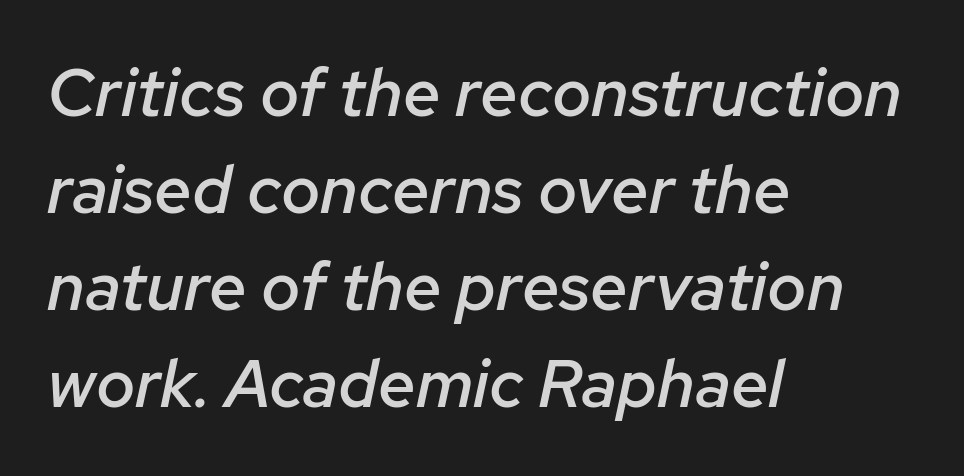
{"italic": "yes", "lean": "right", "slant_degrees": 12, "bold": "semi", "weight": "semibold", "width": "normal", "stroke_contrast": "low", "x_height": "medium", "monospaced": "no", "underline": "no", "align": "left", "line_spacing": "normal", "line_spacing_ratio": 1.45, "letter_spacing": "normal", "letter_spacing_em": 0.0, "glyph_px": 67}
